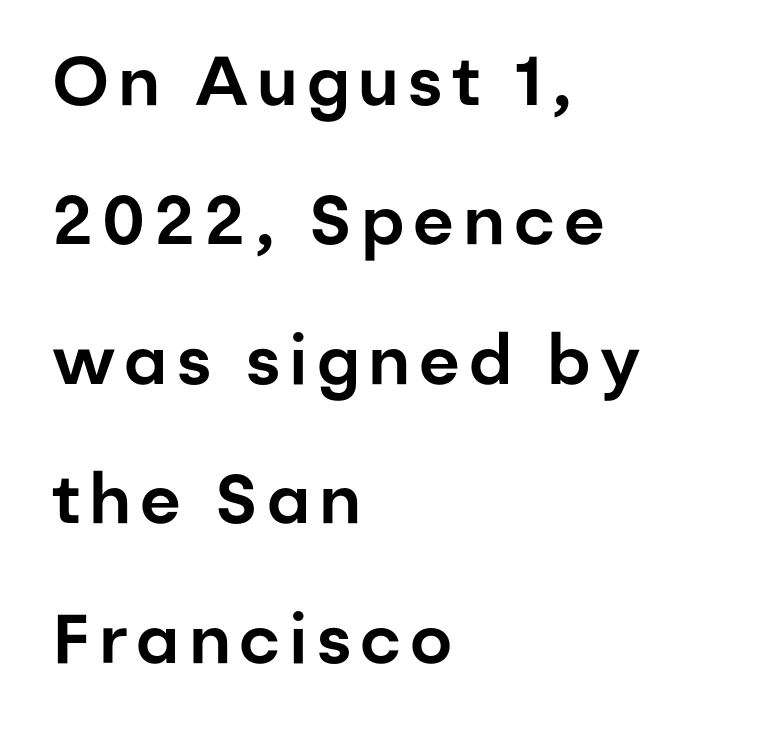
Serif or sans? Sans — the stroke terminals are bare. Has an underline been added? It has not. Note the varied advance widths — an 'i' is clearly narrower than an 'm'. Short and long lines alike share a common starting point at left.
